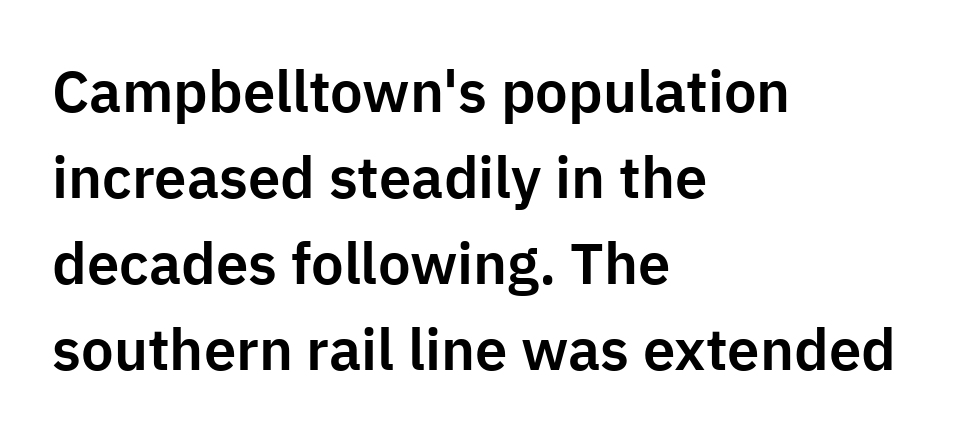
Vertically, the passage feels balanced, rows spaced as you'd expect. The rendering shows plain stroke endings on the letterforms — a sans-serif design. The foot of each line stays bare and open. Quick note: not italic, upright.
